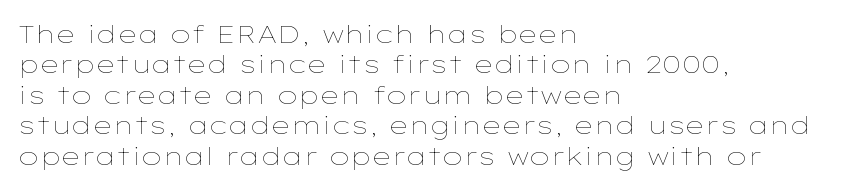
Nope, not italic — everything's standing straight. Only glyphs here, with clear space below each row. Leftover space on each line is placed entirely after the last word. The gaps between neighbouring characters are ordinary and unremarkable. A light-to-regular cut is what we see here.
